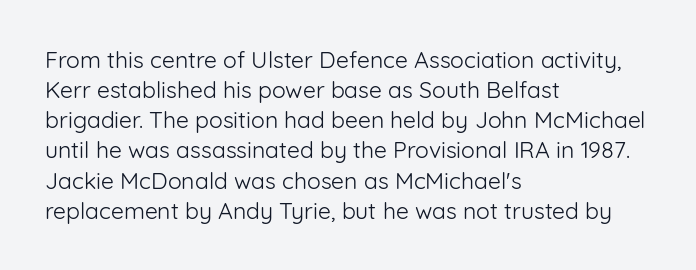
The image shows 23 px text type, upright; set left-aligned, normal line spacing (1.31x), normal letter spacing, not underlined.
